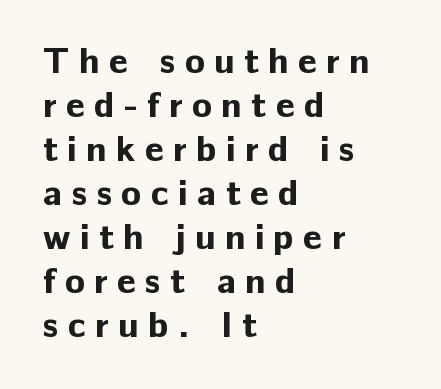
{"serif": "no", "italic": "no", "bold": "yes", "weight": "bold", "width": "normal", "stroke_contrast": "low", "x_height": "medium", "monospaced": "no", "underline": "no", "align": "left", "line_spacing_ratio": 1.19, "letter_spacing": "wide", "letter_spacing_em": 0.25, "glyph_px": 37}
